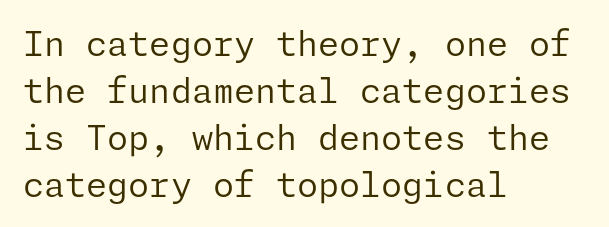
Beneath every word, the page is bare. Glyph-to-glyph distance matches everyday printed text. The block of text has a typical density, with ordinary space between rows. All the whitespace from short lines collects on the right.
